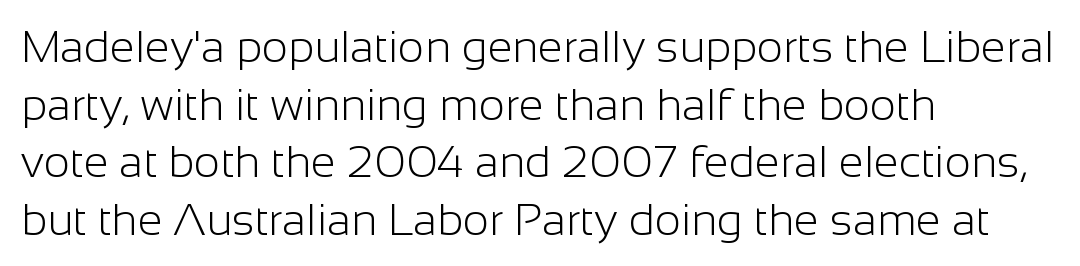
{"serif": "no", "italic": "no", "bold": "no", "weight": "light", "width": "normal", "stroke_contrast": "low", "x_height": "medium", "monospaced": "no", "underline": "no", "align": "left", "line_spacing": "normal", "line_spacing_ratio": 1.28, "letter_spacing": "normal", "letter_spacing_em": 0.0, "glyph_px": 45}
